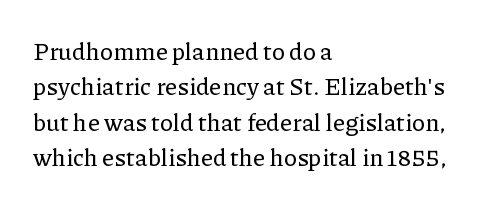
Q: Is the text italic (slanted)? A: No, it is upright.
Q: Is the text underlined? A: No.
Q: How is the paragraph aligned? A: Left-aligned.
Q: Is the spacing between letters normal or unusually wide? A: Normal.
Q: Is the spacing between lines tight, normal or loose? A: Normal.
